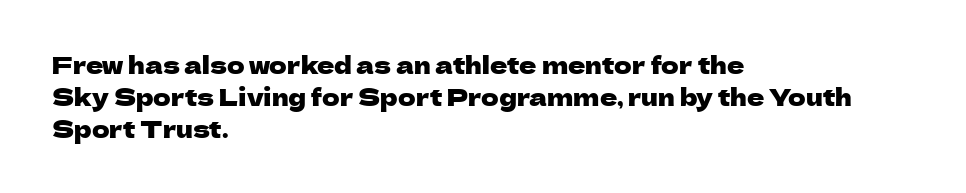
Q: Is the text italic (slanted)? A: No, it is upright.
Q: Is the text underlined? A: No.
Q: How is the paragraph aligned? A: Left-aligned.
Q: Is the spacing between letters normal or unusually wide? A: Normal.
Q: Is the spacing between lines tight, normal or loose? A: Normal.
